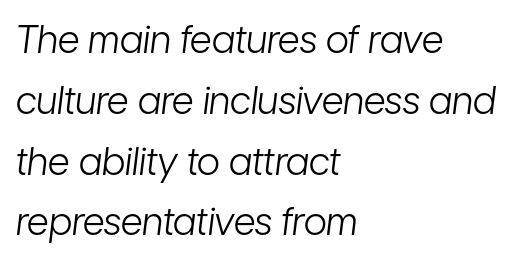
Slanted lettering throughout. Rule under the text: the space is simply empty. Vertically, the passage feels balanced, rows spaced as you'd expect. This sample has the flowing, uneven cadence of proportional lettering.
